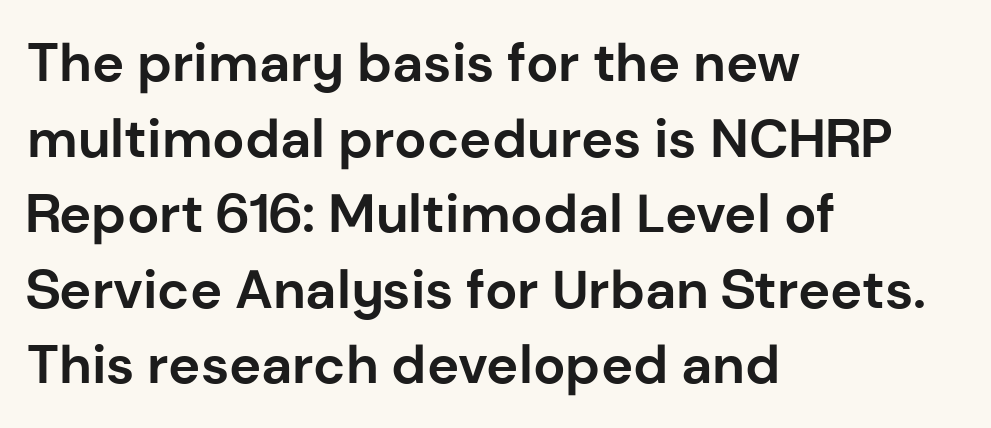
{"serif": "no", "italic": "no", "bold": "yes", "weight": "bold", "width": "normal", "stroke_contrast": "low", "x_height": "medium", "monospaced": "no", "underline": "no", "align": "left", "line_spacing": "normal", "line_spacing_ratio": 1.4, "letter_spacing": "normal", "letter_spacing_em": 0.0, "glyph_px": 54}
